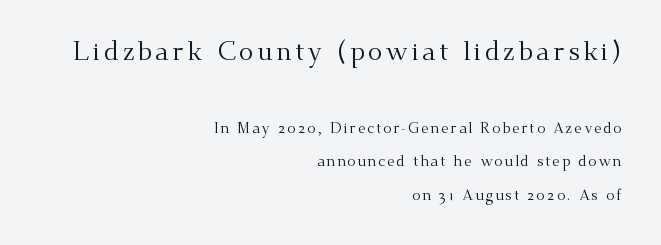
Q: Is the text bold? A: No.
Q: Is the text italic (slanted)? A: No, it is upright.
Q: Is the text underlined? A: No.
Q: How is the paragraph aligned? A: Right-aligned.
Q: Is the spacing between lines tight, normal or loose? A: Loose.
Q: Which block of text is set in a larger size, the first (top) or the second (bottom)? A: The first (top) one.
